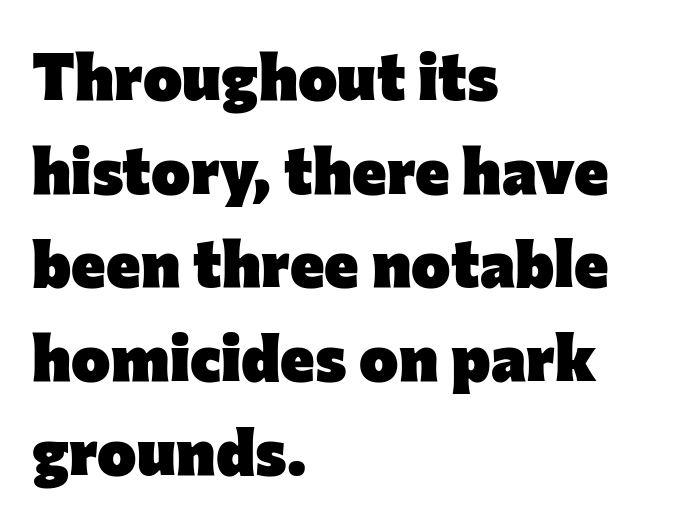
{"serif": "no", "italic": "no", "bold": "yes", "weight": "heavy", "width": "normal", "stroke_contrast": "low", "x_height": "medium", "monospaced": "no", "underline": "no", "align": "left", "line_spacing": "normal", "line_spacing_ratio": 1.42, "letter_spacing": "normal", "letter_spacing_em": 0.0, "glyph_px": 66}
